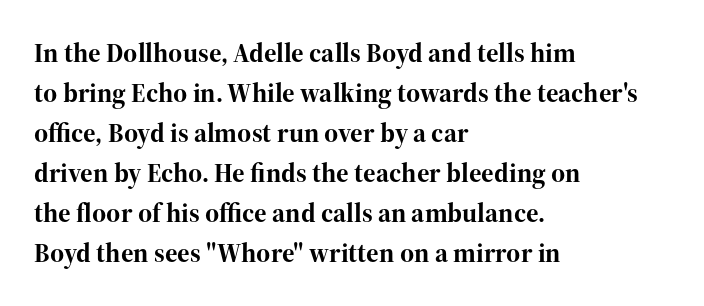
Q: Is the text bold? A: Yes.
Q: Is the text italic (slanted)? A: No, it is upright.
Q: Is the text underlined? A: No.
Q: How is the paragraph aligned? A: Left-aligned.
Q: Is the spacing between letters normal or unusually wide? A: Normal.
Q: Is the spacing between lines tight, normal or loose? A: Normal.
